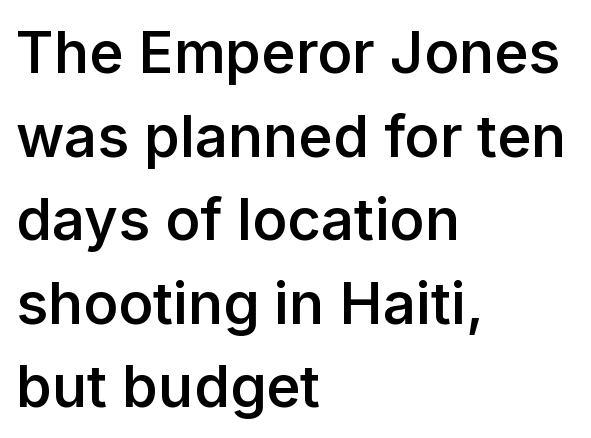
{"serif": "no", "italic": "no", "bold": "semi", "weight": "semibold", "width": "normal", "stroke_contrast": "low", "x_height": "medium", "monospaced": "no", "underline": "no", "align": "left", "line_spacing": "normal", "line_spacing_ratio": 1.44, "letter_spacing": "normal", "letter_spacing_em": 0.0, "glyph_px": 58}
